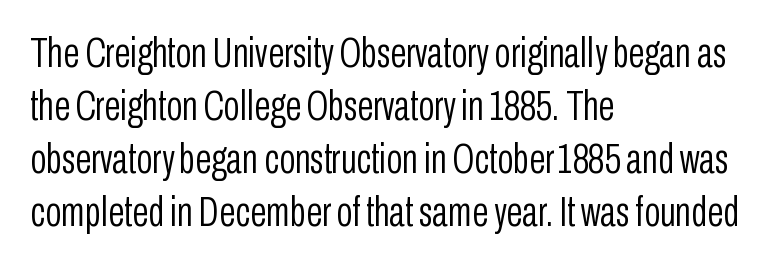
{"serif": "no", "italic": "no", "bold": "no", "weight": "light", "width": "condensed", "stroke_contrast": "low", "x_height": "medium", "monospaced": "no", "underline": "no", "align": "left", "line_spacing": "normal", "line_spacing_ratio": 1.26, "letter_spacing": "normal", "letter_spacing_em": 0.0, "glyph_px": 42}
